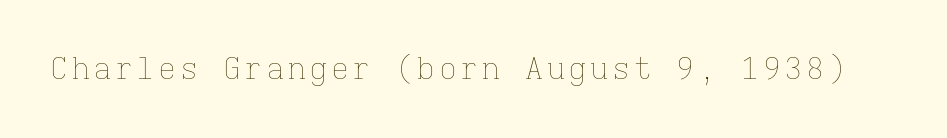
Underline: absent. These lines are rendered in a fixed-pitch font. The type sits square on the baseline with zero lean. The typesetting does not lean heavy: it is not bold.
